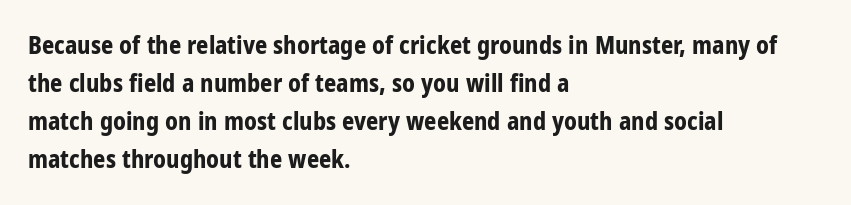
{"italic": "no", "bold": "yes", "underline": "no", "align": "left", "line_spacing": "normal", "line_spacing_ratio": 1.59, "letter_spacing": "normal", "letter_spacing_em": 0.0, "glyph_px": 24}
